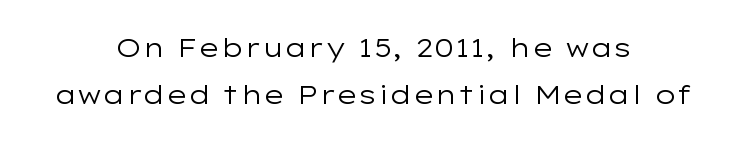
{"italic": "no", "bold": "no", "underline": "no", "align": "center", "line_spacing_ratio": 1.81, "letter_spacing": "normal", "letter_spacing_em": 0.0, "glyph_px": 26}
